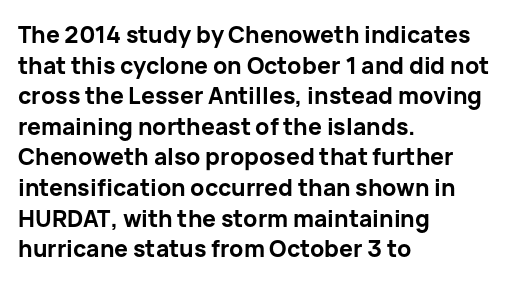
{"italic": "no", "bold": "yes", "underline": "no", "align": "left", "line_spacing": "normal", "line_spacing_ratio": 1.33, "letter_spacing": "normal", "letter_spacing_em": 0.0, "glyph_px": 23}
